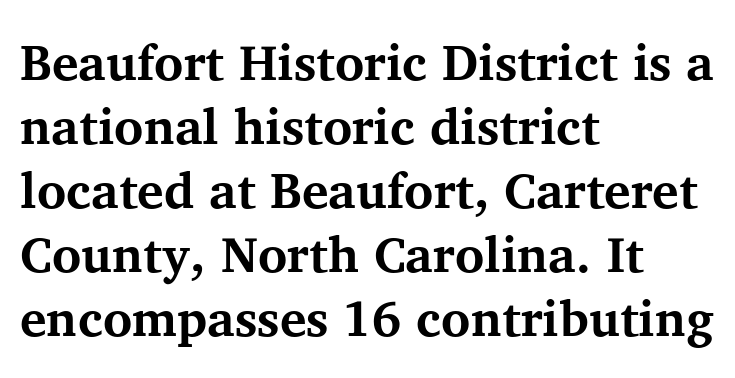
This is heavy type, rendered in bold. The typeface chosen for these lines features serifs. Looks like regular typesetting: each glyph gets only the width it needs. Honestly, there is no underline to notice here at all.
